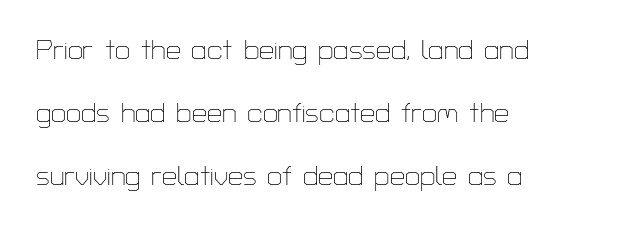
Q: Is the text bold? A: No.
Q: Is the text italic (slanted)? A: No, it is upright.
Q: Is the text underlined? A: No.
Q: How is the paragraph aligned? A: Left-aligned.
Q: Is the spacing between letters normal or unusually wide? A: Normal.
Q: Is the spacing between lines tight, normal or loose? A: Loose.
